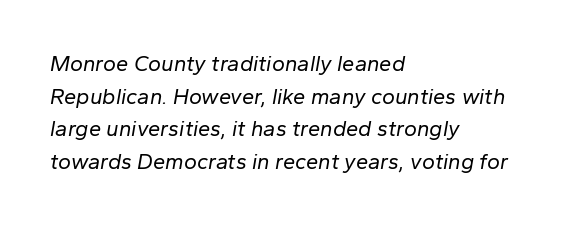
{"italic": "yes", "lean": "right", "slant_degrees": 10, "bold": "no", "underline": "no", "align": "left", "line_spacing": "normal", "line_spacing_ratio": 1.48, "letter_spacing": "normal", "letter_spacing_em": 0.0, "glyph_px": 22}
